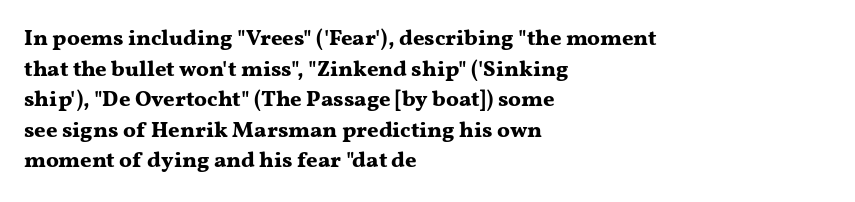
Q: Is the text bold? A: Yes.
Q: Is the text italic (slanted)? A: No, it is upright.
Q: Is the text underlined? A: No.
Q: How is the paragraph aligned? A: Left-aligned.
Q: Is the spacing between letters normal or unusually wide? A: Normal.
Q: Is the spacing between lines tight, normal or loose? A: Normal.
